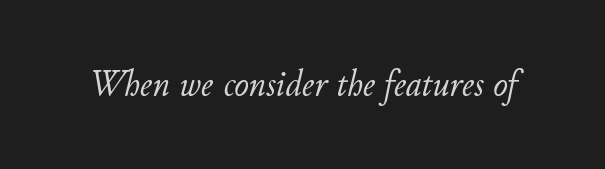
Q: Is the text bold? A: No.
Q: Is the text italic (slanted)? A: Yes, it leans right by about 11 degrees.
Q: Is the text underlined? A: No.
Q: Is the spacing between letters normal or unusually wide? A: Normal.
Q: Width (condensed, normal, or wide)? A: Normal.
Q: Stroke contrast? A: Low.
Q: x-height? A: Small.
Q: Monospaced? A: No.
